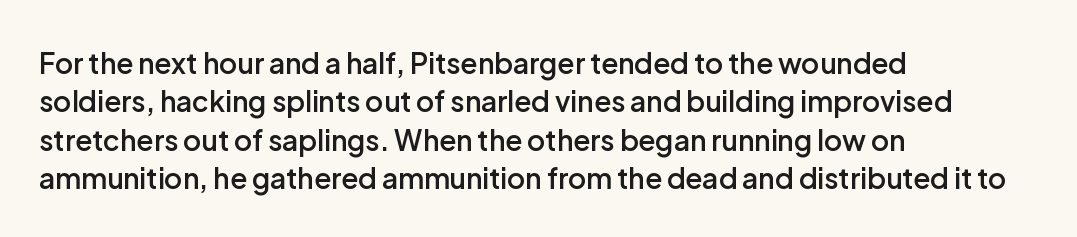
The image shows 28 px semibold sans-serif type, upright; set left-aligned, normal line spacing (1.37x), normal letter spacing, not underlined; low stroke contrast and a medium x-height.
